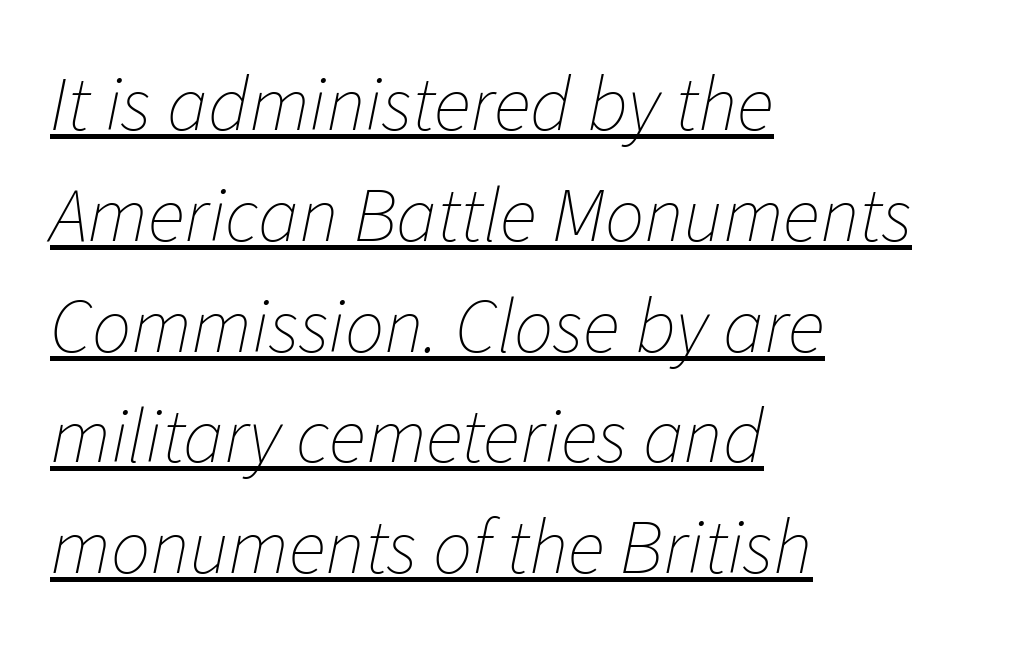
Q: Is the text bold? A: No.
Q: Is the text italic (slanted)? A: Yes, it leans right by about 11 degrees.
Q: Is the text underlined? A: Yes.
Q: How is the paragraph aligned? A: Left-aligned.
Q: Is the spacing between letters normal or unusually wide? A: Normal.
Q: Is the spacing between lines tight, normal or loose? A: Normal.
Q: Width (condensed, normal, or wide)? A: Normal.
Q: Stroke contrast? A: Low.
Q: x-height? A: Medium.
Q: Monospaced? A: No.
